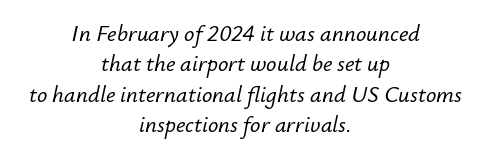
The lines in this sample share a center point and differ in where they start and stop. Style check: oblique. The zone under the glyphs is completely vacant. The letterforms sit shoulder to shoulder at normal distance.
